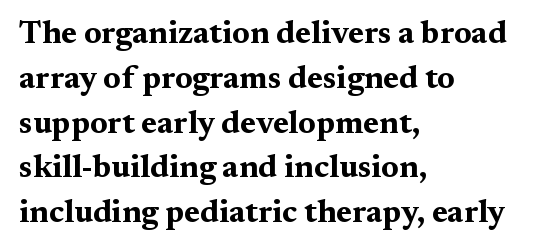
Q: Is the text bold? A: Yes.
Q: Is the text italic (slanted)? A: No, it is upright.
Q: Is the typeface a serif or a sans-serif typeface? A: Serif.
Q: Is the text underlined? A: No.
Q: How is the paragraph aligned? A: Left-aligned.
Q: Is the spacing between letters normal or unusually wide? A: Normal.
Q: Is the spacing between lines tight, normal or loose? A: Normal.
Q: Width (condensed, normal, or wide)? A: Wide.
Q: Stroke contrast? A: Medium.
Q: x-height? A: Medium.
Q: Monospaced? A: No.
